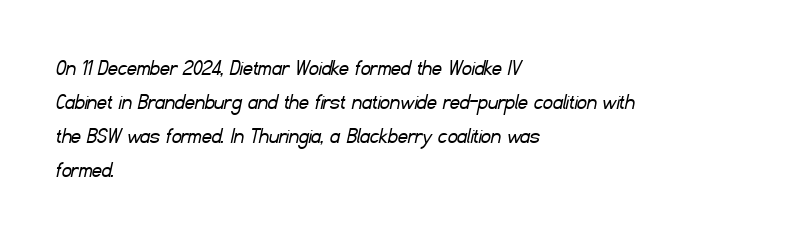
The image shows 24 px text type; set left-aligned, normal line spacing (1.42x), normal letter spacing, not underlined.
